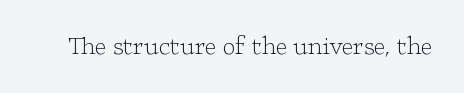
The rendering keeps characters at their native spacing. The font sits on the lighter half of the weight spectrum, regular included. Quick note: underline off. Is there any slant? The stems are plumb.
